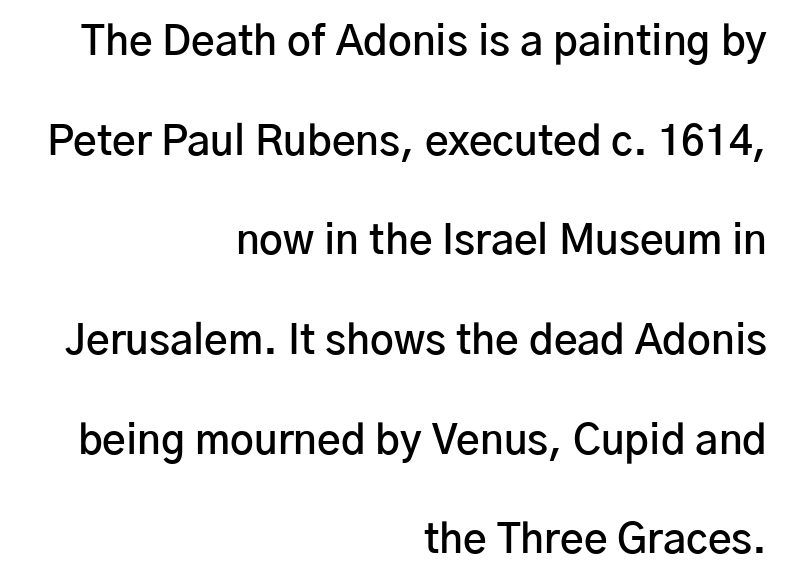
{"serif": "no", "italic": "no", "bold": "semi", "weight": "semibold", "width": "normal", "stroke_contrast": "low", "x_height": "medium", "monospaced": "no", "underline": "no", "align": "right", "line_spacing": "loose", "line_spacing_ratio": 2.43, "letter_spacing": "normal", "letter_spacing_em": 0.0, "glyph_px": 41}
